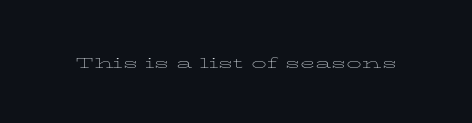
Posture: upright roman. Short note: letters normally spaced. The weight would be labelled regular, book, light, or lighter still. Lines of text with bare space underneath.
